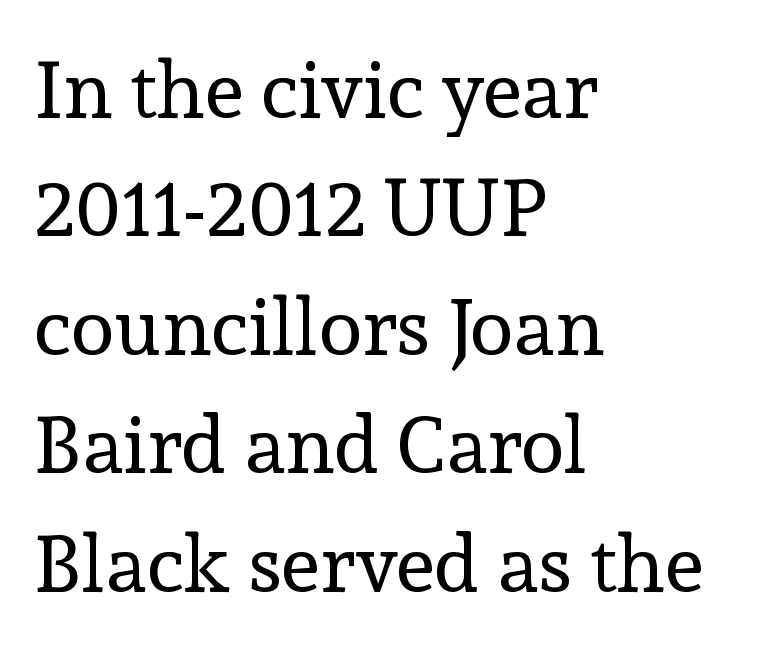
{"serif": "yes", "italic": "no", "bold": "no", "weight": "regular", "width": "normal", "x_height": "medium", "monospaced": "no", "underline": "no", "align": "left", "line_spacing": "normal", "line_spacing_ratio": 1.48, "letter_spacing": "normal", "letter_spacing_em": 0.0, "glyph_px": 80}
